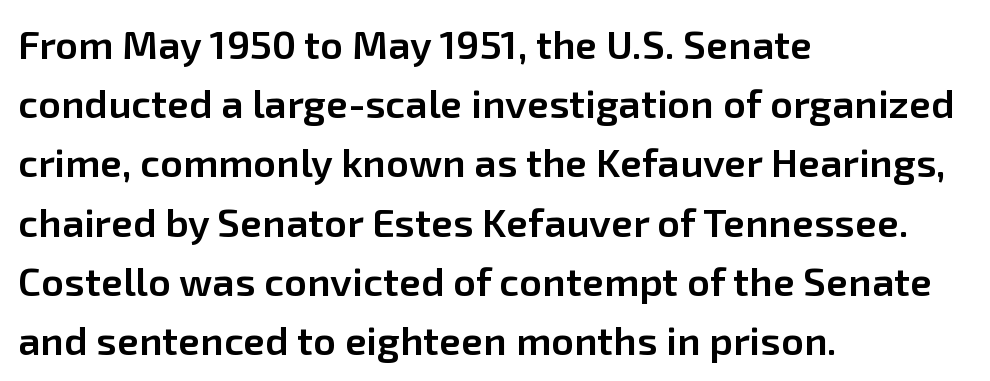
The image shows 40 px semibold sans-serif type, upright; set left-aligned, normal line spacing (1.48x), normal letter spacing, not underlined; low stroke contrast and a medium x-height.
